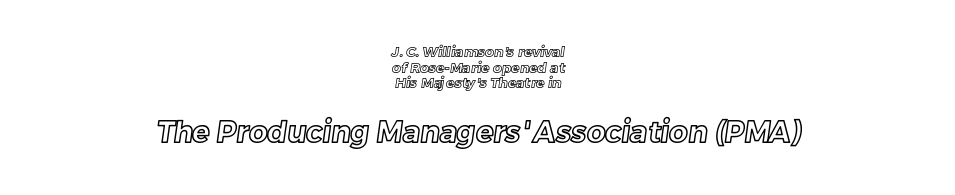
{"width": "normal", "x_height": "medium", "monospaced": "no", "underline": "no", "align": "center", "line_spacing": "tight", "line_spacing_ratio": 1.11, "letter_spacing": "normal", "letter_spacing_em": 0.0, "larger_block": "second", "size_ratio": 2.07, "glyph_px": 29}
